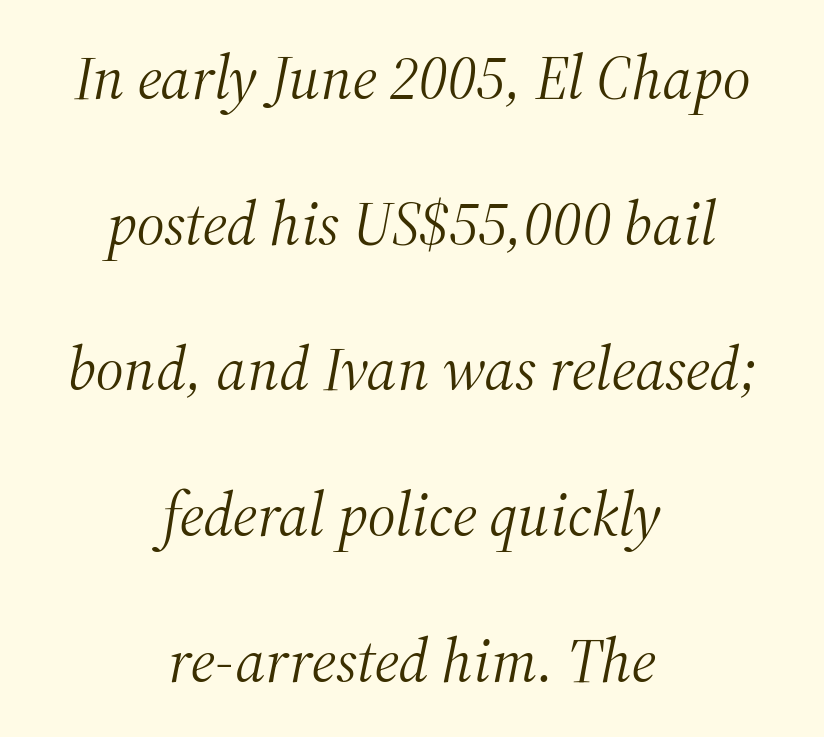
To sum up the face: it has serifs. Style check: oblique. Letters rest on an invisible, unmarked baseline. Students, observe: this is what heavily led, spacious text looks like. The rendering positions every line midway between the sides. Varying glyph widths throughout — classic text-font behaviour.
